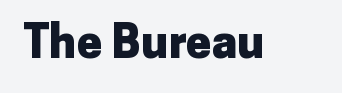
This rendering features lettering with no underline. The type sits square on the baseline with zero lean. Unlike a traditional serif, this face leaves its strokes unadorned. Is this a fixed-width face? No — the glyphs have proportional, varying widths.
